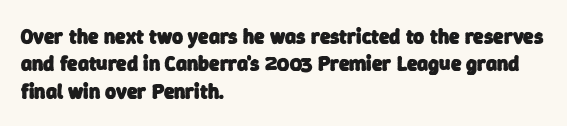
Q: Is the text bold? A: Yes.
Q: Is the text underlined? A: No.
Q: How is the paragraph aligned? A: Left-aligned.
Q: Is the spacing between letters normal or unusually wide? A: Normal.
Q: Is the spacing between lines tight, normal or loose? A: Normal.
